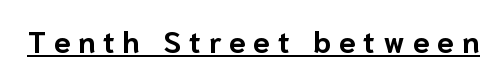
The image shows 30 px bold sans-serif type, upright; set unusually wide letter spacing (+0.26 em), underlined; low stroke contrast and a medium x-height.
